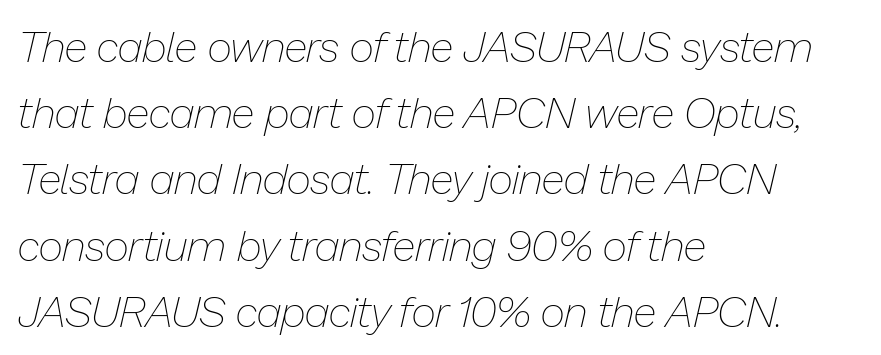
{"italic": "yes", "lean": "right", "slant_degrees": 13, "bold": "no", "weight": "thin", "width": "normal", "stroke_contrast": "low", "x_height": "medium", "monospaced": "no", "underline": "no", "align": "left", "line_spacing": "normal", "line_spacing_ratio": 1.54, "letter_spacing": "normal", "letter_spacing_em": 0.0, "glyph_px": 43}
